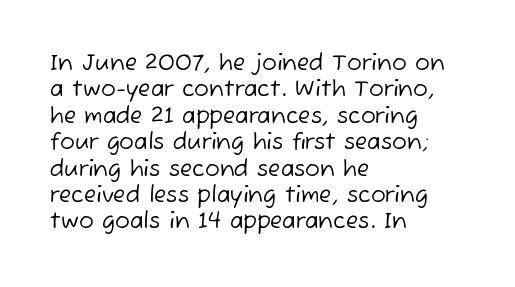
On a weight scale, this lands at 450 or below. Is the block centered? No — it sits flush against the left margin. The strip under each line holds only bare page. What stands out about the letter spacing? Nothing — it is the standard amount.
